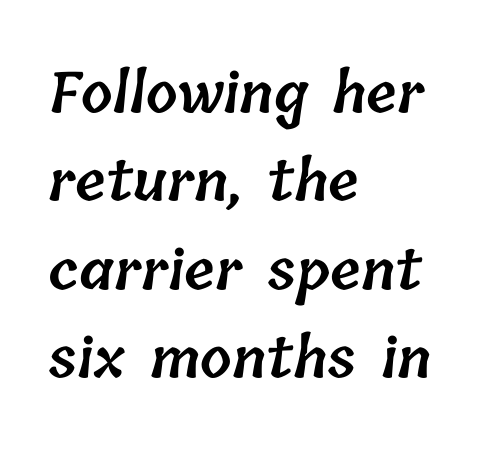
{"bold": "semi", "weight": "semibold", "width": "normal", "stroke_contrast": "low", "x_height": "medium", "monospaced": "no", "underline": "no", "align": "left", "line_spacing": "normal", "line_spacing_ratio": 1.58, "letter_spacing": "normal", "letter_spacing_em": 0.0, "glyph_px": 56}
